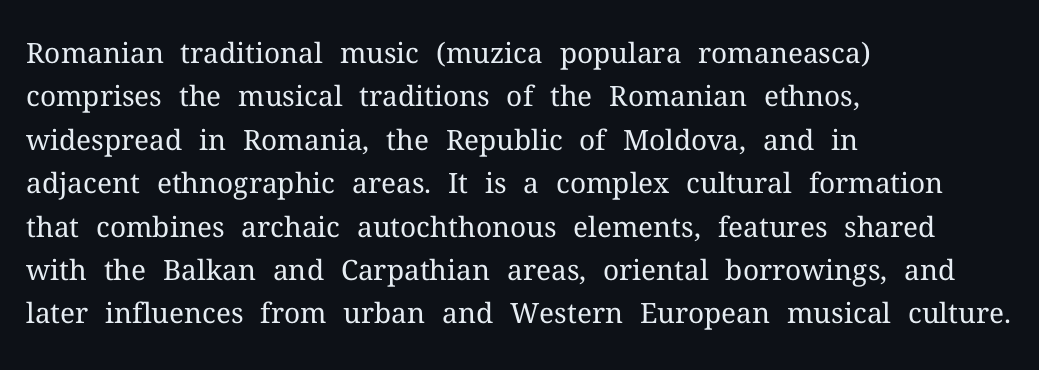
Q: Is the text bold? A: No.
Q: Is the text italic (slanted)? A: No, it is upright.
Q: Is the typeface a serif or a sans-serif typeface? A: Serif.
Q: Is the text underlined? A: No.
Q: How is the paragraph aligned? A: Left-aligned.
Q: Is the spacing between letters normal or unusually wide? A: Normal.
Q: Is the spacing between lines tight, normal or loose? A: Normal.
Q: Width (condensed, normal, or wide)? A: Normal.
Q: Stroke contrast? A: Medium.
Q: x-height? A: Medium.
Q: Monospaced? A: No.
